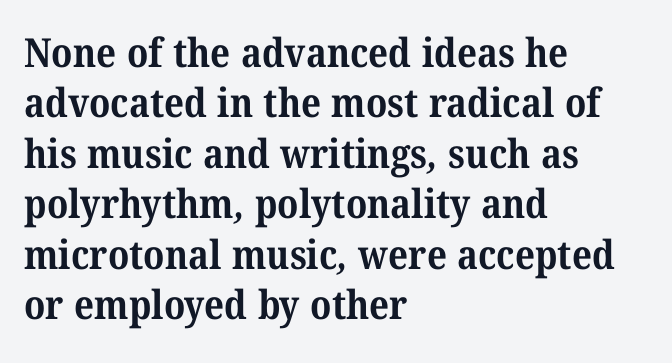
The image shows 40 px bold serif type; set left-aligned, normal line spacing (1.26x), normal letter spacing, not underlined; medium stroke contrast and a medium x-height.
